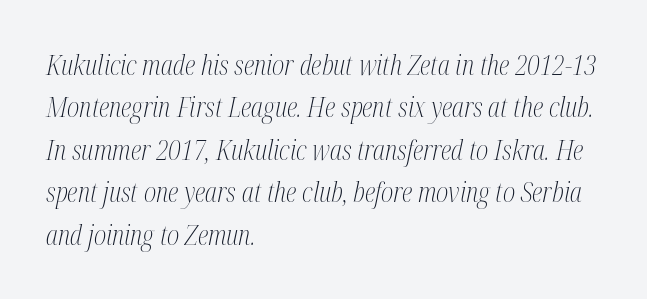
This sample uses an oblique cut, with every glyph tilted off the vertical. Honestly, the letter spacing is just normal — you wouldn't notice it. Leading matches the norm, producing a regular column. Lines of text with bare space underneath.
